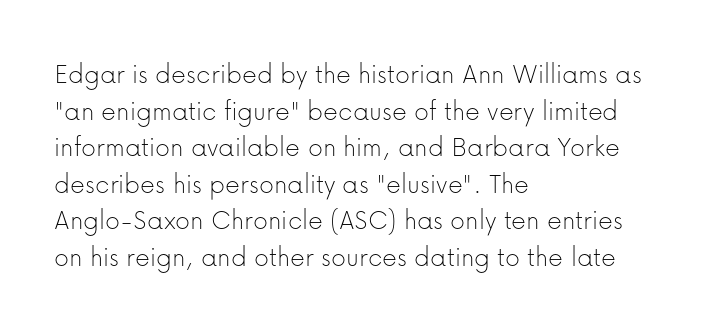
The image shows 29 px thin sans-serif type, upright; set left-aligned, normal line spacing (1.26x), normal letter spacing, not underlined; low stroke contrast and a medium x-height.
